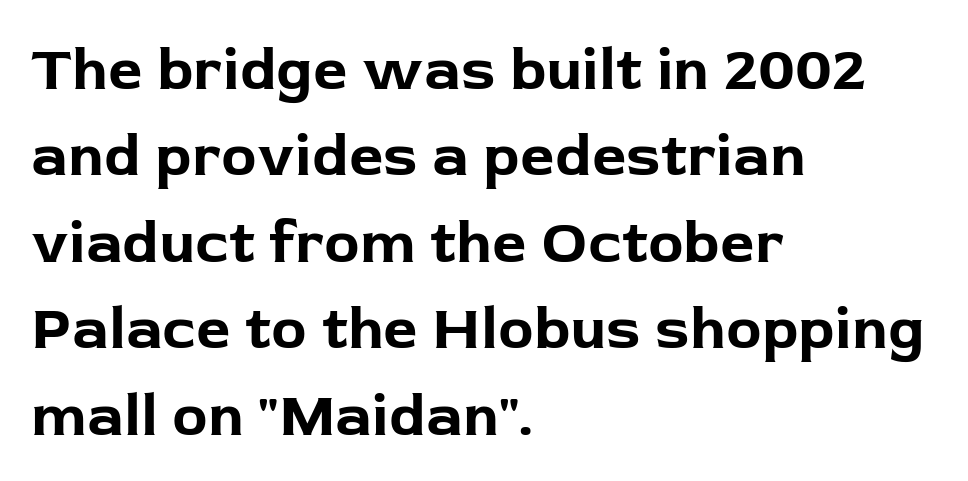
Nothing sits at the stroke ends, so this counts as sans-serif. A student would call this left alignment; a typographer would say flush left, rag right. The specimen omits any rule beneath the text block's lines. The letterforms sit shoulder to shoulder at normal distance.
